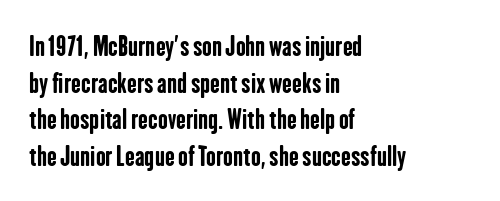
{"italic": "no", "bold": "yes", "underline": "no", "align": "left", "line_spacing": "normal", "line_spacing_ratio": 1.41, "letter_spacing": "normal", "letter_spacing_em": 0.0, "glyph_px": 26}
